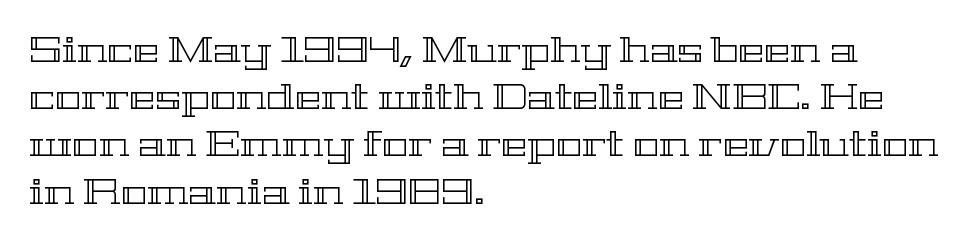
{"italic": "no", "width": "wide", "x_height": "medium", "monospaced": "no", "underline": "no", "align": "left", "line_spacing": "normal", "line_spacing_ratio": 1.35, "letter_spacing": "normal", "letter_spacing_em": 0.0, "glyph_px": 35}
